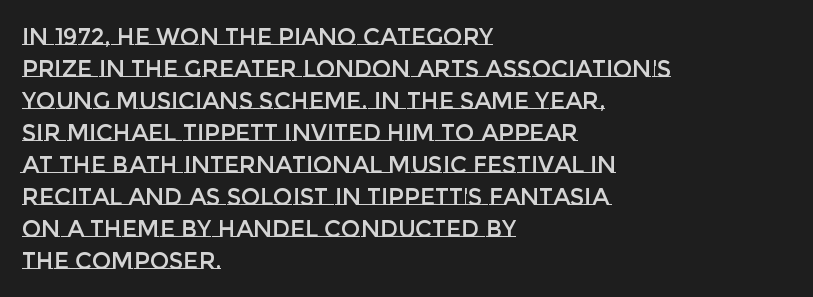
These lines are set flush left with a ragged right edge. Nope, not italic — everything's standing straight. Observe the ordinary spacing: letters are neighbours, not strangers. Vertically, the passage feels balanced, rows spaced as you'd expect. Has an underline been added? It has not.
